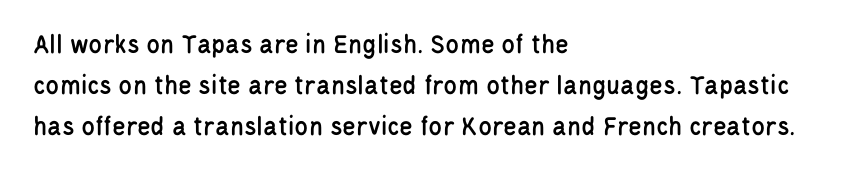
The foot of each line stays bare and open. It's the straight-up-and-down kind of type. The passage shown is typed in a proportional face where columns would drift. Note: no serifs on the glyphs.
